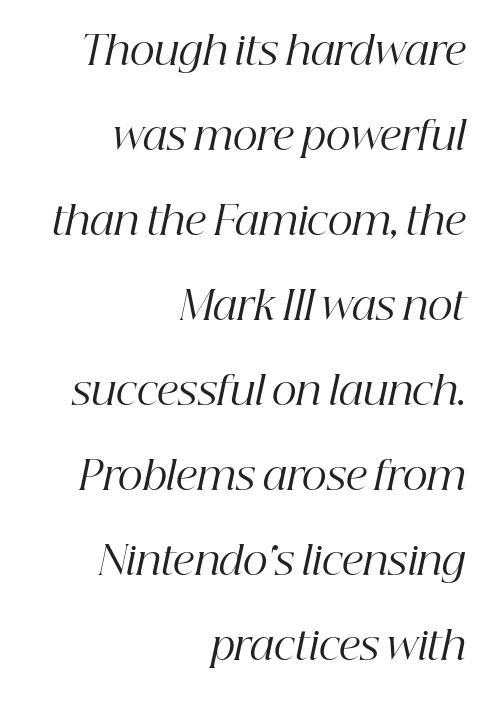
The image shows 39 px regular-weight serif type, italic (leaning right); set right-aligned, loose line spacing (2.18x), normal letter spacing, not underlined; high stroke contrast and a medium x-height.
